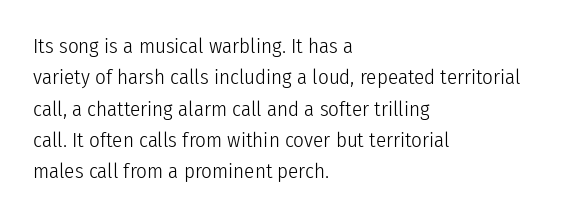
{"italic": "no", "bold": "no", "underline": "no", "align": "left", "line_spacing": "normal", "line_spacing_ratio": 1.49, "letter_spacing": "normal", "letter_spacing_em": 0.0, "glyph_px": 21}
